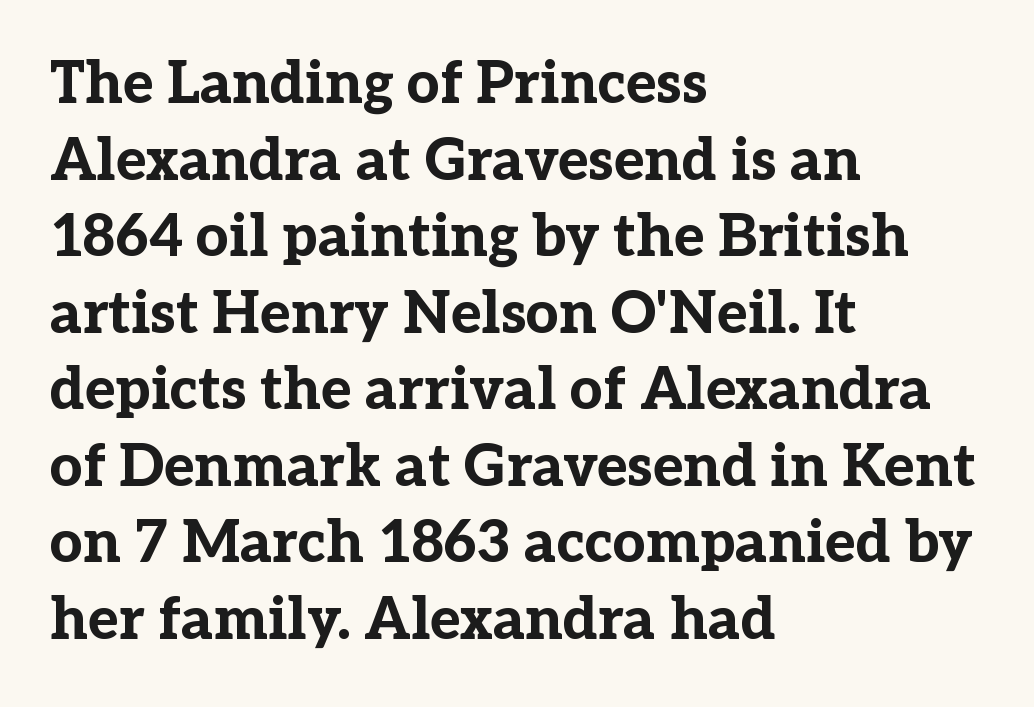
{"serif": "yes", "italic": "no", "bold": "yes", "weight": "bold", "width": "normal", "stroke_contrast": "low", "x_height": "medium", "monospaced": "no", "underline": "no", "align": "left", "line_spacing": "normal", "line_spacing_ratio": 1.32, "letter_spacing": "normal", "letter_spacing_em": 0.0, "glyph_px": 58}
